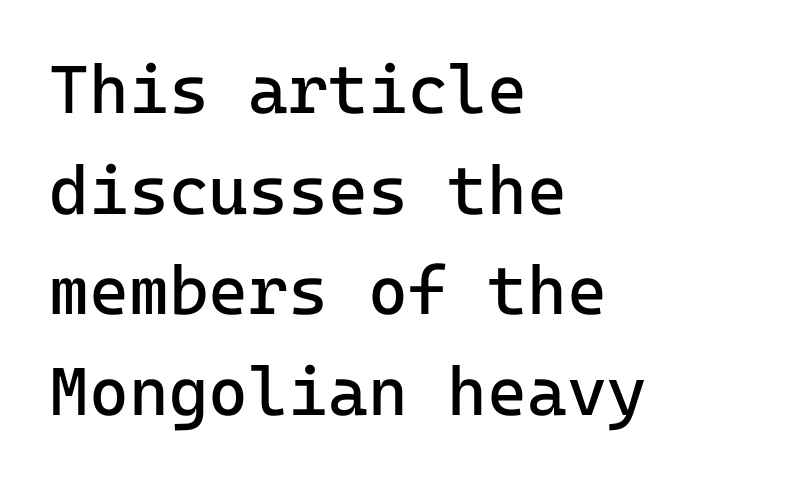
Q: Is the text bold? A: No.
Q: Is the text italic (slanted)? A: No, it is upright.
Q: Is the typeface a serif or a sans-serif typeface? A: Sans-serif.
Q: Is the text underlined? A: No.
Q: How is the paragraph aligned? A: Left-aligned.
Q: Is the spacing between letters normal or unusually wide? A: Normal.
Q: Is the spacing between lines tight, normal or loose? A: Normal.
Q: Width (condensed, normal, or wide)? A: Normal.
Q: Stroke contrast? A: Low.
Q: x-height? A: Medium.
Q: Monospaced? A: Yes.
